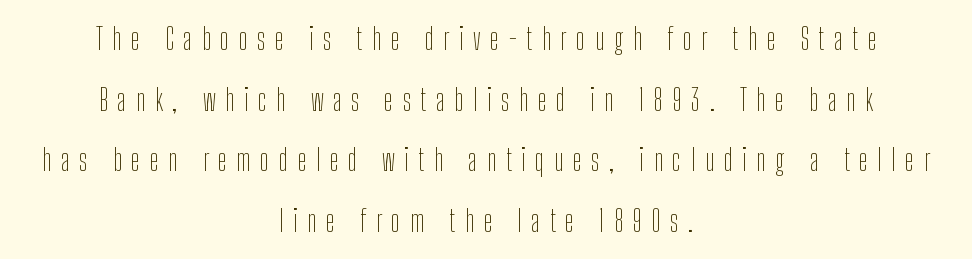
Q: Is the text bold? A: No.
Q: Is the text italic (slanted)? A: No, it is upright.
Q: Is the typeface a serif or a sans-serif typeface? A: Sans-serif.
Q: Is the text underlined? A: No.
Q: How is the paragraph aligned? A: Centered.
Q: Is the spacing between letters normal or unusually wide? A: Unusually wide.
Q: Is the spacing between lines tight, normal or loose? A: Loose.
Q: Width (condensed, normal, or wide)? A: Condensed.
Q: Stroke contrast? A: Low.
Q: x-height? A: Medium.
Q: Monospaced? A: No.
